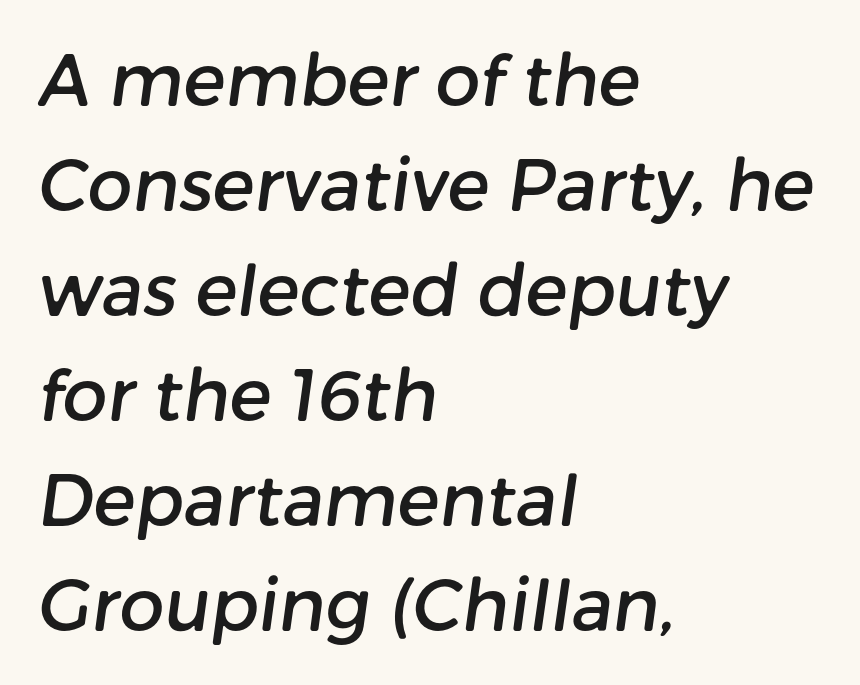
The image shows 71 px sans-serif type; set left-aligned, normal line spacing (1.48x), normal letter spacing, not underlined; low stroke contrast and a medium x-height.
